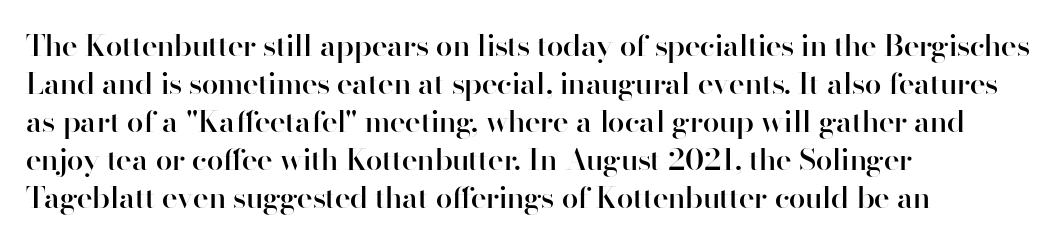
The image shows 30 px semibold sans-serif type, upright; set left-aligned, normal line spacing (1.27x), normal letter spacing, not underlined; high stroke contrast and a small x-height.
